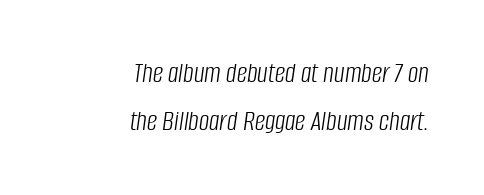
The image shows 29 px light, condensed type, italic (leaning right); set right-aligned, normal line spacing (1.66x), normal letter spacing, not underlined; low stroke contrast and a large x-height.
